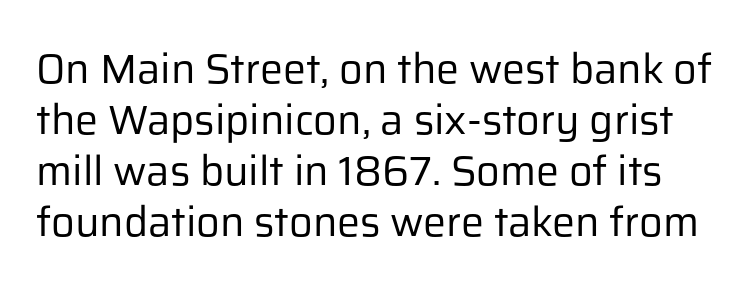
There is no visible air inserted between adjacent glyphs. The face used here is proportionally spaced, like ordinary book or web type. Grotesque or geometric, the face here clearly has no serifs. Letters have the restrained weight of plain body copy at most.
